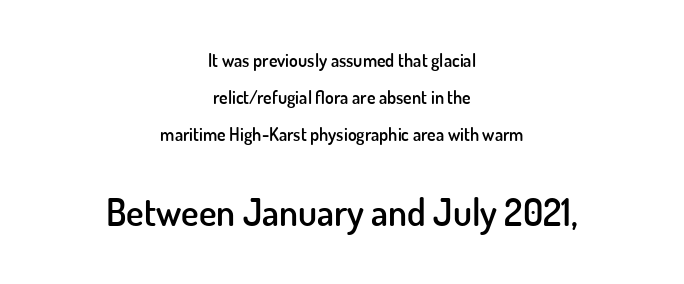
The rag falls on both sides of this text block equally. Grotesque or geometric, the face here clearly has no serifs. Every character sits straight up, as roman type does. The passage shown is typed in a proportional face where columns would drift. The space between consecutive lines is lavish.
